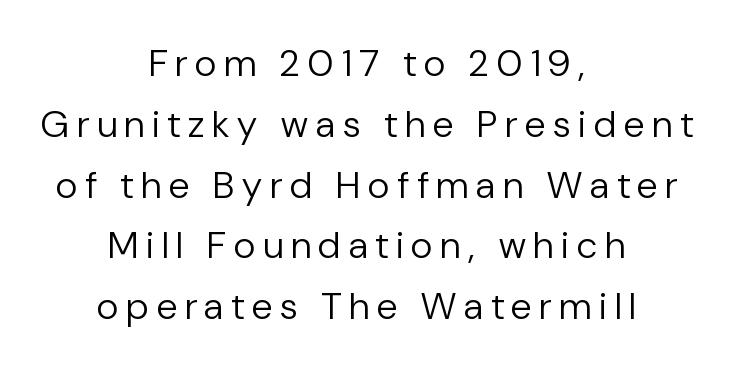
The gaps between neighbouring characters are conspicuously large. The space beneath each line is pristine and unruled. The passage shown is typeset with a sans-serif family. The face looks like a standard text weight, possibly lighter. The rows are spaced the way most documents space them. Centered paragraph, ragged on both sides.
